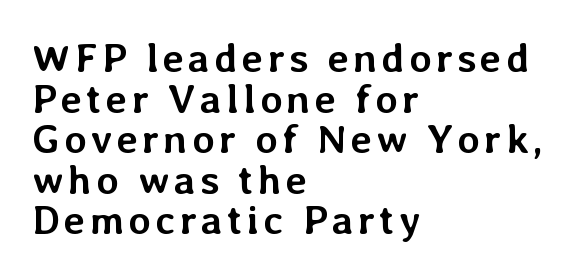
The image shows 41 px semibold type, upright; set left-aligned, tight line spacing (0.99x), not underlined; low stroke contrast and a medium x-height.
